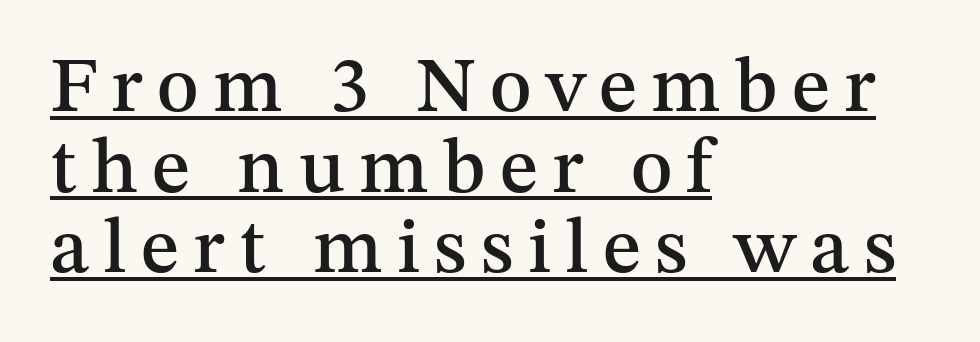
Casual observation: everything's shoved over to the left. Vertical spacing — tight. Decoration check: the copy is underlined. I'd call this a serif setting — the letters wear small feet. Style check: upright. A typesetter would call this proportional, since set widths differ per character.
